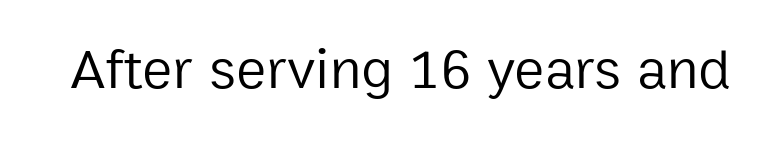
The image shows 57 px regular-weight sans-serif type, upright; set normal letter spacing, not underlined; low stroke contrast and a medium x-height.
